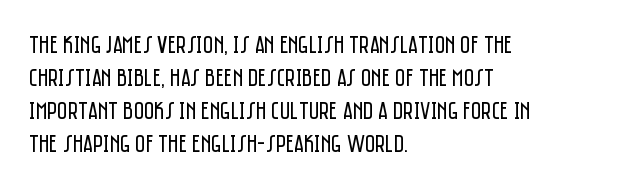
The image shows 25 px text type, upright; set left-aligned, normal line spacing (1.32x), normal letter spacing, not underlined.
